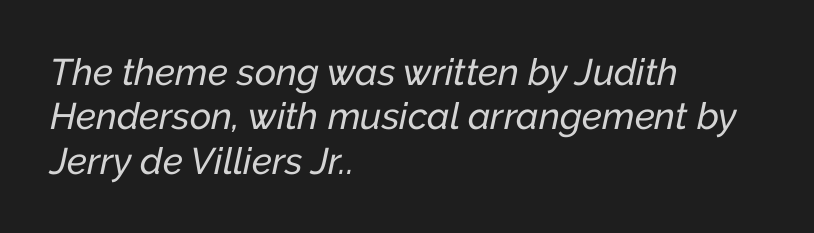
Quick note: italic. Beneath every word, the page is bare. Honestly, the letter spacing is just normal — you wouldn't notice it. Which margin do the lines hug? The left one — the right edge is uneven. Here the designer chose a conventional face with non-uniform glyph widths.
